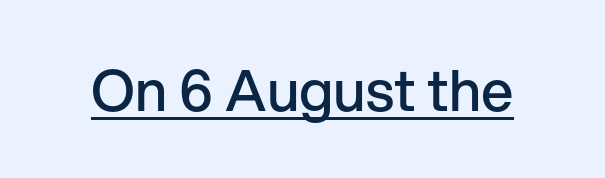
The letters stand straight up with perfectly vertical stems. Descenders here cross a horizontal rule under the line. Here the glyphs are tracked normally, forming tight word shapes. These lines carry some extra weight — a demibold, not a full bold. The passage shown is typed in a proportional face where columns would drift.
